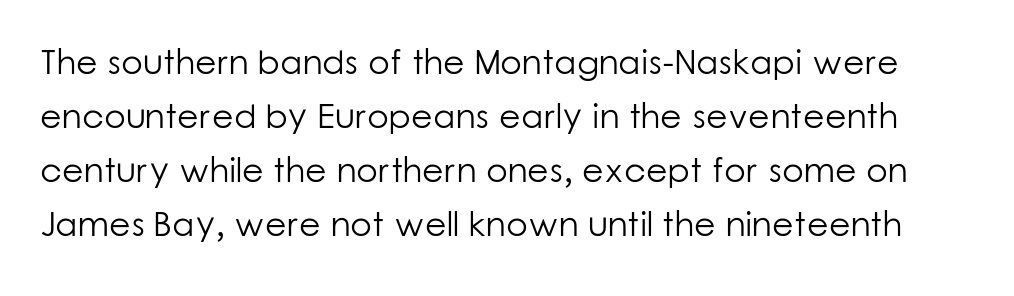
{"serif": "no", "italic": "no", "bold": "no", "weight": "light", "width": "normal", "stroke_contrast": "low", "x_height": "medium", "monospaced": "no", "underline": "no", "line_spacing": "normal", "line_spacing_ratio": 1.54, "letter_spacing": "normal", "letter_spacing_em": 0.0, "glyph_px": 35}
